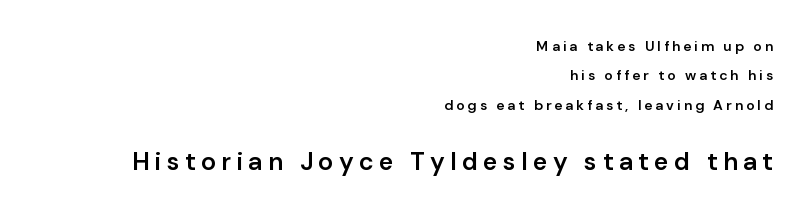
Q: Is the text bold? A: Semi-bold.
Q: Is the text italic (slanted)? A: No, it is upright.
Q: Is the text underlined? A: No.
Q: How is the paragraph aligned? A: Right-aligned.
Q: Is the spacing between letters normal or unusually wide? A: Unusually wide.
Q: Is the spacing between lines tight, normal or loose? A: Loose.
Q: Which block of text is set in a larger size, the first (top) or the second (bottom)? A: The second (bottom) one.
